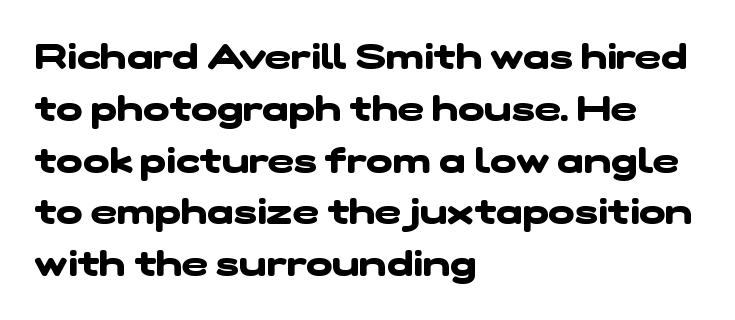
Q: Is the text bold? A: Yes.
Q: Is the typeface a serif or a sans-serif typeface? A: Sans-serif.
Q: Is the text underlined? A: No.
Q: How is the paragraph aligned? A: Left-aligned.
Q: Is the spacing between letters normal or unusually wide? A: Normal.
Q: Is the spacing between lines tight, normal or loose? A: Normal.
Q: Width (condensed, normal, or wide)? A: Wide.
Q: Stroke contrast? A: Low.
Q: x-height? A: Medium.
Q: Monospaced? A: No.
